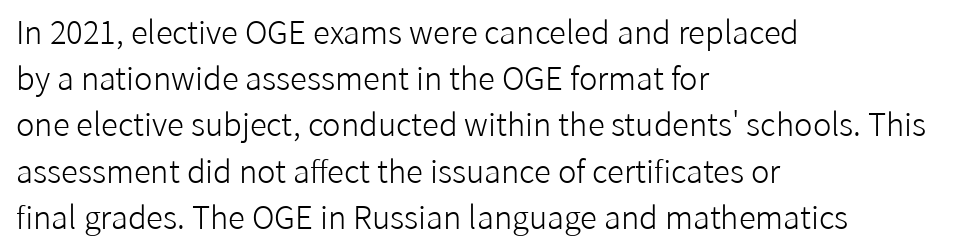
This rendering leaves character spacing at its baseline value. Serif or sans? Sans — the stroke terminals are bare. Line beginnings align vertically; line endings do not. If you drew a line through each stem, it would be perfectly vertical. Stem width sits at or under what a default text font uses.
